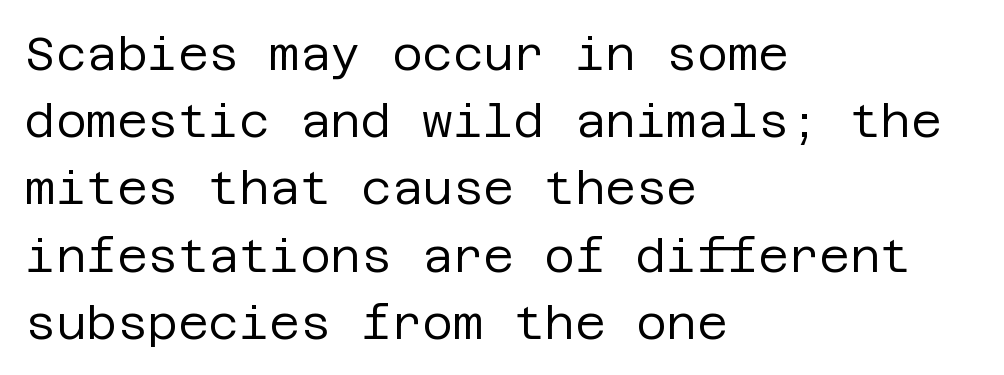
Q: Is the text bold? A: No.
Q: Is the text italic (slanted)? A: No, it is upright.
Q: Is the typeface a serif or a sans-serif typeface? A: Sans-serif.
Q: Is the text underlined? A: No.
Q: How is the paragraph aligned? A: Left-aligned.
Q: Is the spacing between letters normal or unusually wide? A: Normal.
Q: Is the spacing between lines tight, normal or loose? A: Normal.
Q: Width (condensed, normal, or wide)? A: Normal.
Q: Stroke contrast? A: Low.
Q: x-height? A: Large.
